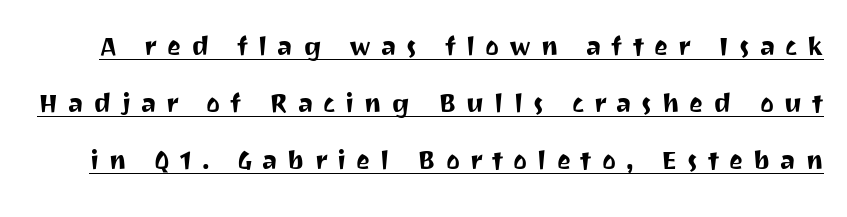
Each letter keeps its own natural width here, so spacing adapts to shape. The lettering stays uniformly vertical, giving the passage a roman look. The rendering shows plain stroke endings on the letterforms — a sans-serif design. Decoration check: the copy is underlined. Display-style spreading of the glyphs; the letterfit is very open.
